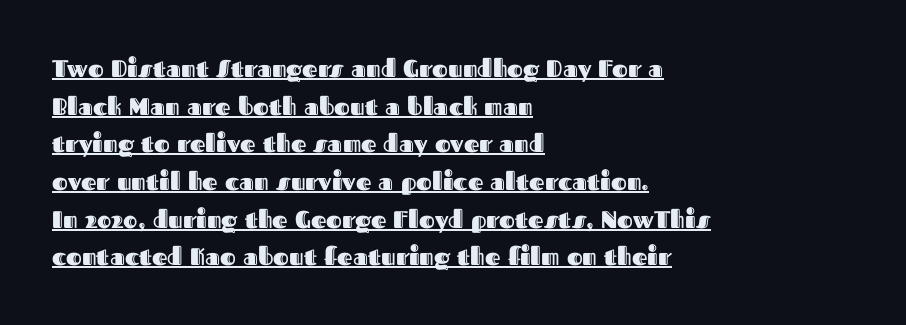
{"italic": "no", "underline": "yes", "align": "left", "line_spacing": "normal", "line_spacing_ratio": 1.57, "letter_spacing": "normal", "letter_spacing_em": 0.0, "glyph_px": 24}
